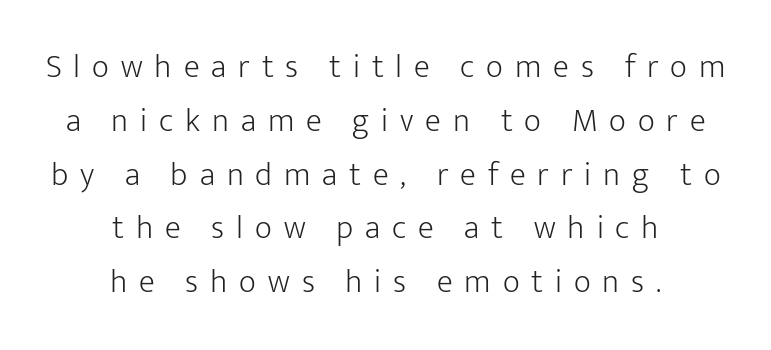
Q: Is the text bold? A: No.
Q: Is the text italic (slanted)? A: No, it is upright.
Q: Is the typeface a serif or a sans-serif typeface? A: Sans-serif.
Q: Is the text underlined? A: No.
Q: How is the paragraph aligned? A: Centered.
Q: Is the spacing between letters normal or unusually wide? A: Unusually wide.
Q: Is the spacing between lines tight, normal or loose? A: Normal.
Q: Width (condensed, normal, or wide)? A: Normal.
Q: Stroke contrast? A: Low.
Q: x-height? A: Medium.
Q: Monospaced? A: No.
